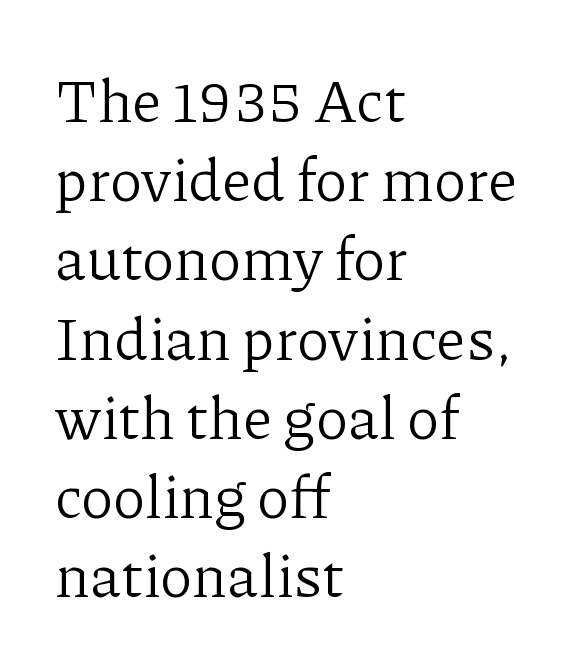
Summary of vertical rhythm: regular, with standard interline spacing. The baseline area is clear. Which margin do the lines hug? The left one — the right edge is uneven. Type style note: has serifs. Style check: upright. A typesetter would call this proportional, since set widths differ per character.
